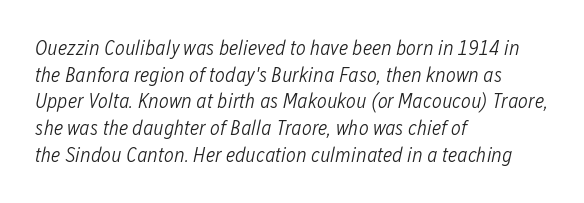
The passage is arranged the way most books set body copy — flush left. The glyphs are unaccompanied by any horizontal stroke below them. You can tell it's italic because the verticals aren't actually vertical. Honestly, the letter spacing is just normal — you wouldn't notice it.
